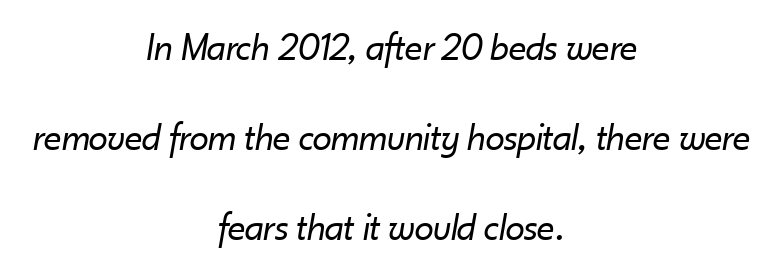
The image shows 39 px regular-weight type, italic (leaning right); set centered, loose line spacing (2.31x), normal letter spacing, not underlined; low stroke contrast and a small x-height.
